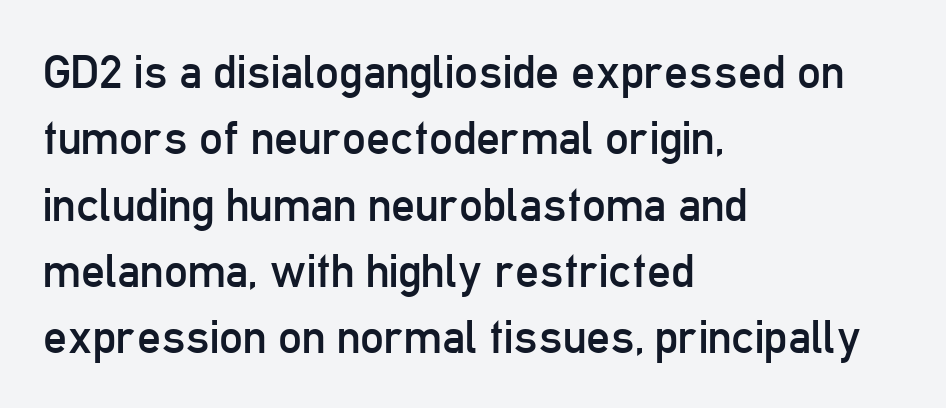
Q: Is the text bold? A: No.
Q: Is the text italic (slanted)? A: No, it is upright.
Q: Is the typeface a serif or a sans-serif typeface? A: Sans-serif.
Q: Is the text underlined? A: No.
Q: How is the paragraph aligned? A: Left-aligned.
Q: Is the spacing between letters normal or unusually wide? A: Normal.
Q: Is the spacing between lines tight, normal or loose? A: Normal.
Q: Width (condensed, normal, or wide)? A: Condensed.
Q: Stroke contrast? A: Low.
Q: x-height? A: Medium.
Q: Monospaced? A: No.
